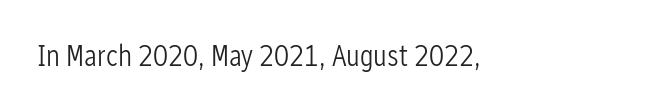
Q: Is the text bold? A: No.
Q: Is the text italic (slanted)? A: No, it is upright.
Q: Is the typeface a serif or a sans-serif typeface? A: Sans-serif.
Q: Is the text underlined? A: No.
Q: Is the spacing between letters normal or unusually wide? A: Normal.
Q: Width (condensed, normal, or wide)? A: Condensed.
Q: Stroke contrast? A: Low.
Q: x-height? A: Medium.
Q: Monospaced? A: No.
